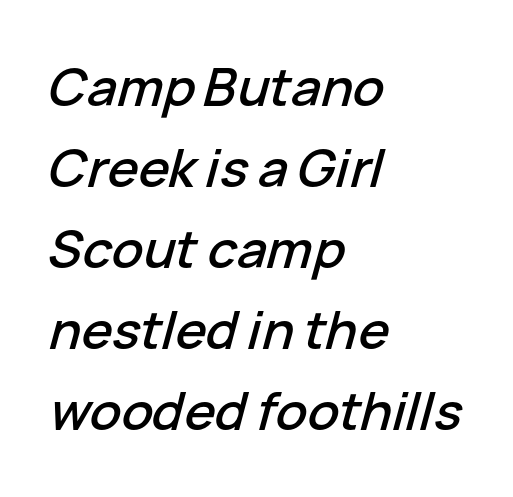
Q: Is the text italic (slanted)? A: Yes, it leans right by about 15 degrees.
Q: Is the text underlined? A: No.
Q: How is the paragraph aligned? A: Left-aligned.
Q: Is the spacing between letters normal or unusually wide? A: Normal.
Q: Is the spacing between lines tight, normal or loose? A: Normal.
Q: Width (condensed, normal, or wide)? A: Normal.
Q: Stroke contrast? A: Low.
Q: x-height? A: Medium.
Q: Monospaced? A: No.
